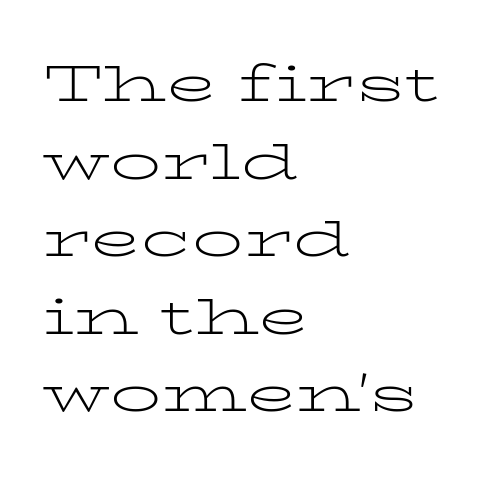
Q: Is the text bold? A: No.
Q: Is the text italic (slanted)? A: No, it is upright.
Q: Is the typeface a serif or a sans-serif typeface? A: Serif.
Q: Is the text underlined? A: No.
Q: How is the paragraph aligned? A: Left-aligned.
Q: Is the spacing between letters normal or unusually wide? A: Normal.
Q: Is the spacing between lines tight, normal or loose? A: Normal.
Q: Width (condensed, normal, or wide)? A: Wide.
Q: Stroke contrast? A: Low.
Q: x-height? A: Medium.
Q: Monospaced? A: No.
